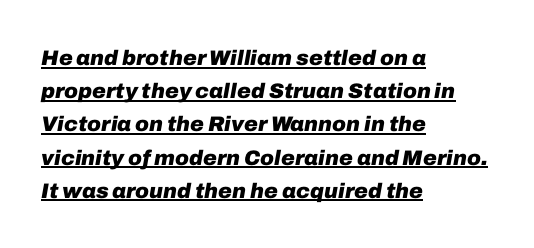
Q: Is the text bold? A: Yes.
Q: Is the text italic (slanted)? A: Yes, it leans right by about 10 degrees.
Q: Is the text underlined? A: Yes.
Q: How is the paragraph aligned? A: Left-aligned.
Q: Is the spacing between letters normal or unusually wide? A: Normal.
Q: Is the spacing between lines tight, normal or loose? A: Normal.
